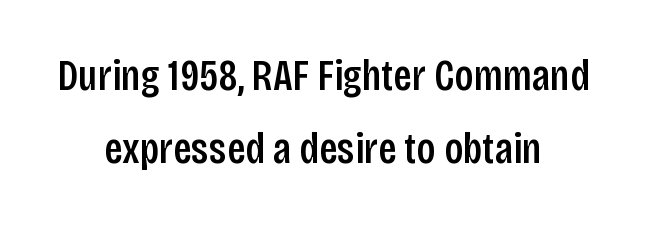
Q: Is the text italic (slanted)? A: No, it is upright.
Q: Is the typeface a serif or a sans-serif typeface? A: Sans-serif.
Q: Is the text underlined? A: No.
Q: How is the paragraph aligned? A: Centered.
Q: Is the spacing between letters normal or unusually wide? A: Normal.
Q: Is the spacing between lines tight, normal or loose? A: Normal.
Q: Width (condensed, normal, or wide)? A: Condensed.
Q: Stroke contrast? A: Low.
Q: x-height? A: Large.
Q: Monospaced? A: No.
